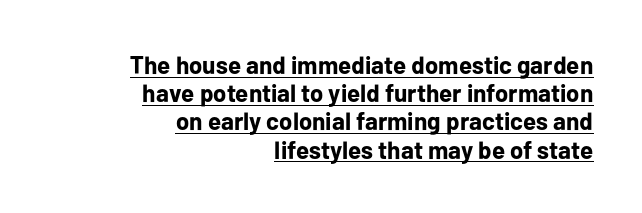
Q: Is the text bold? A: Yes.
Q: Is the text italic (slanted)? A: No, it is upright.
Q: Is the text underlined? A: Yes.
Q: How is the paragraph aligned? A: Right-aligned.
Q: Is the spacing between letters normal or unusually wide? A: Normal.
Q: Is the spacing between lines tight, normal or loose? A: Tight.
